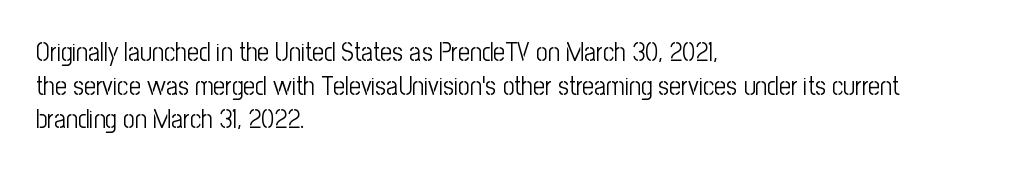
Interline gaps are of average width in this sample. In terms of posture, this sample is upright. Teacher's note: observe the even left margin — that is flush-left alignment. The cut favours lightness, reaching ordinary text weight at its darkest.
